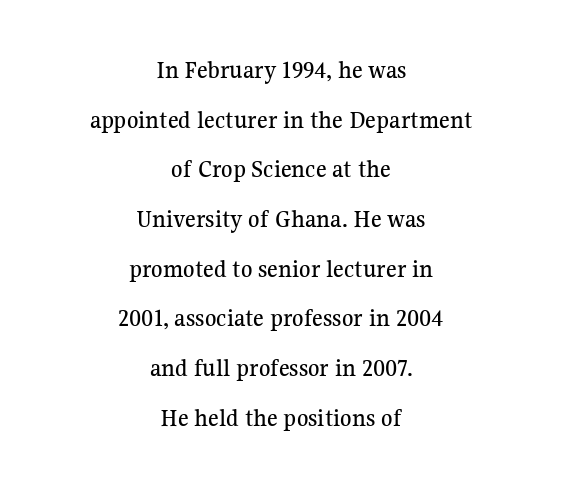
{"italic": "no", "underline": "no", "align": "center", "line_spacing": "loose", "line_spacing_ratio": 1.91, "letter_spacing": "normal", "letter_spacing_em": 0.0, "glyph_px": 26}
